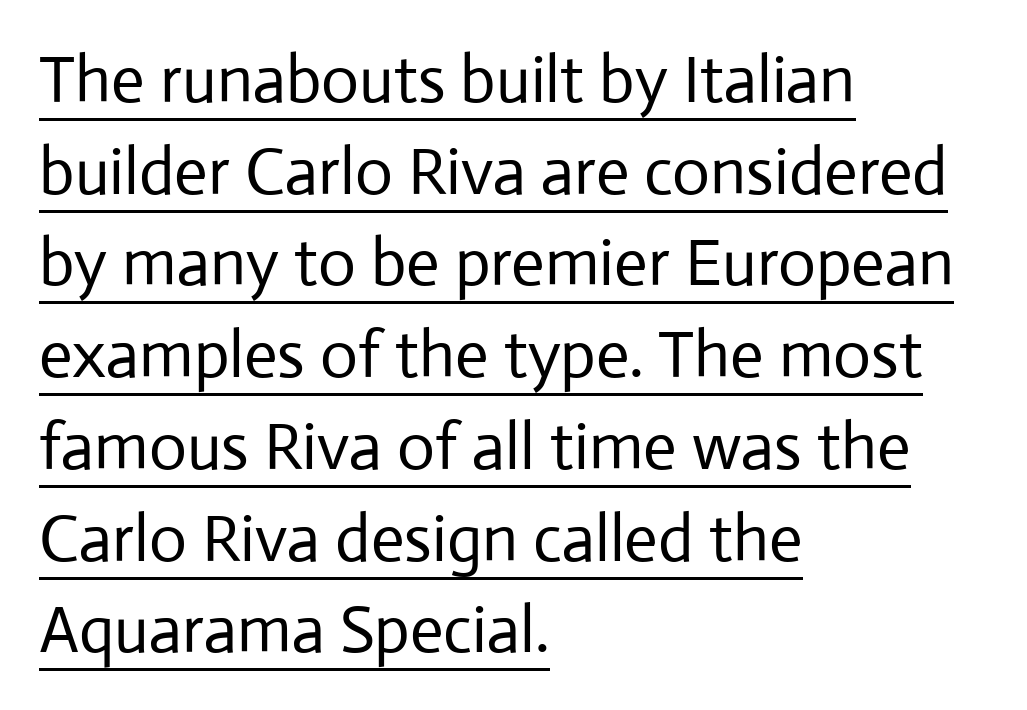
The leading is moderate, giving the passage an even texture. Letter spacing: default. Nope, not italic — everything's standing straight. Proportional: the letters do not fall into vertical columns. No chunkiness to these letters — they're not bold.
